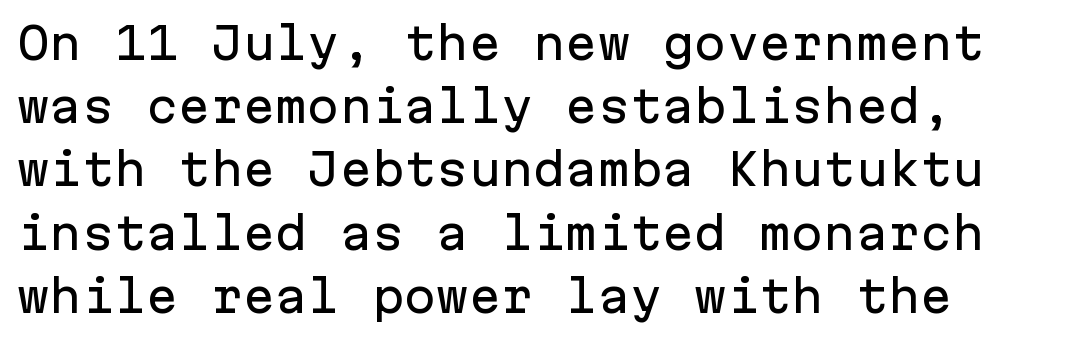
{"serif": "no", "italic": "no", "width": "normal", "stroke_contrast": "low", "x_height": "medium", "monospaced": "yes", "underline": "no", "line_spacing": "normal", "line_spacing_ratio": 1.47, "letter_spacing": "normal", "letter_spacing_em": 0.0, "glyph_px": 43}
